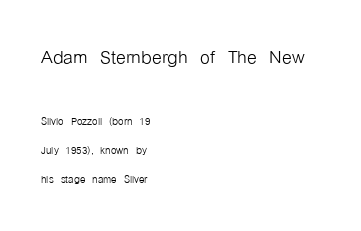
The image shows 25 px text type, upright; set left-aligned, loose line spacing (2.06x), normal letter spacing, not underlined; the first (top) block is 1.79x larger.
